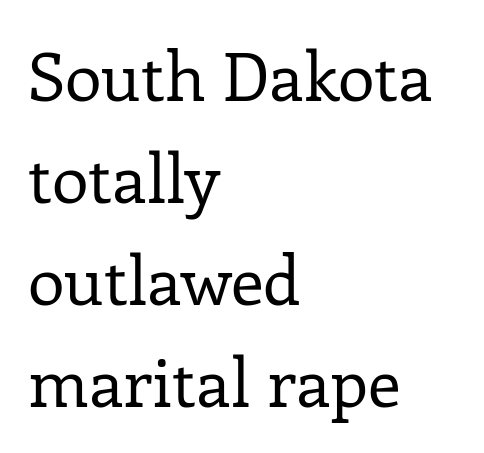
The image shows 67 px regular-weight serif type, upright; set left-aligned, normal line spacing (1.52x), normal letter spacing, not underlined; low stroke contrast and a medium x-height.
